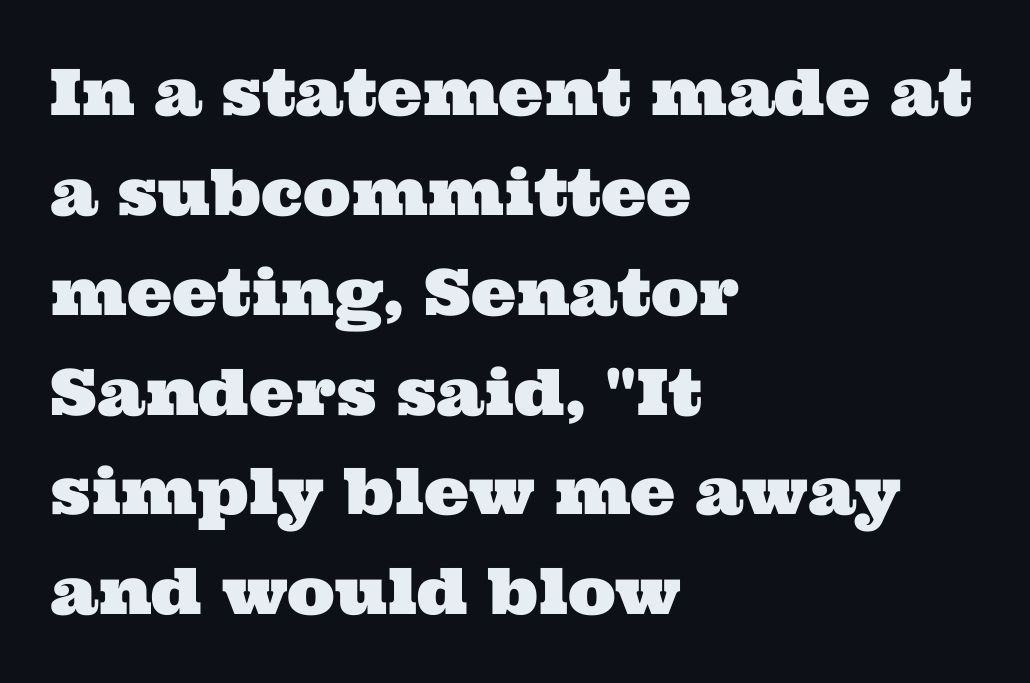
{"serif": "yes", "width": "wide", "stroke_contrast": "medium", "x_height": "medium", "monospaced": "no", "underline": "no", "align": "left", "line_spacing": "normal", "line_spacing_ratio": 1.56, "letter_spacing": "normal", "letter_spacing_em": 0.0, "glyph_px": 64}
